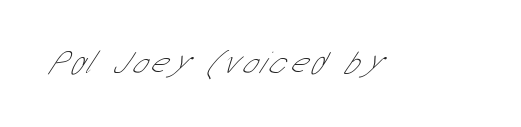
Q: Is the text bold? A: No.
Q: Is the typeface a serif or a sans-serif typeface? A: Sans-serif.
Q: Is the text underlined? A: No.
Q: Width (condensed, normal, or wide)? A: Condensed.
Q: Stroke contrast? A: Low.
Q: x-height? A: Medium.
Q: Monospaced? A: No.
